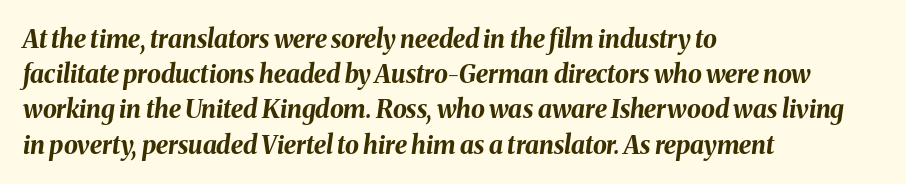
The image shows 25 px bold type, italic (leaning right); set left-aligned, normal line spacing (1.41x), normal letter spacing, not underlined.
